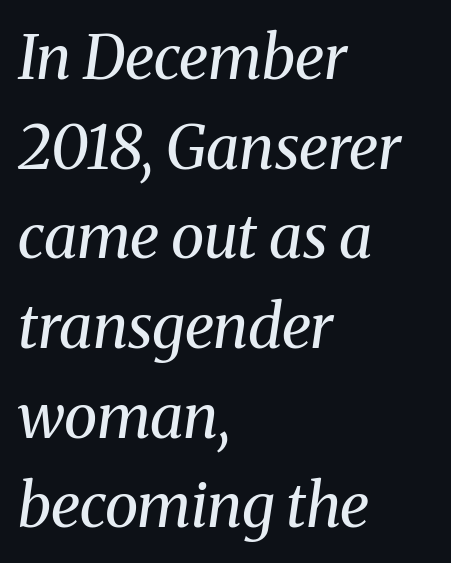
The image shows 61 px regular-weight serif type, italic (leaning right); set left-aligned, normal line spacing (1.47x), normal letter spacing, not underlined; medium stroke contrast and a medium x-height.
